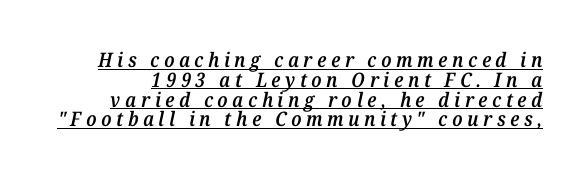
Q: Is the text bold? A: Semi-bold.
Q: Is the text italic (slanted)? A: Yes, it leans right by about 12 degrees.
Q: Is the text underlined? A: Yes.
Q: Is the spacing between letters normal or unusually wide? A: Unusually wide.
Q: Is the spacing between lines tight, normal or loose? A: Tight.
